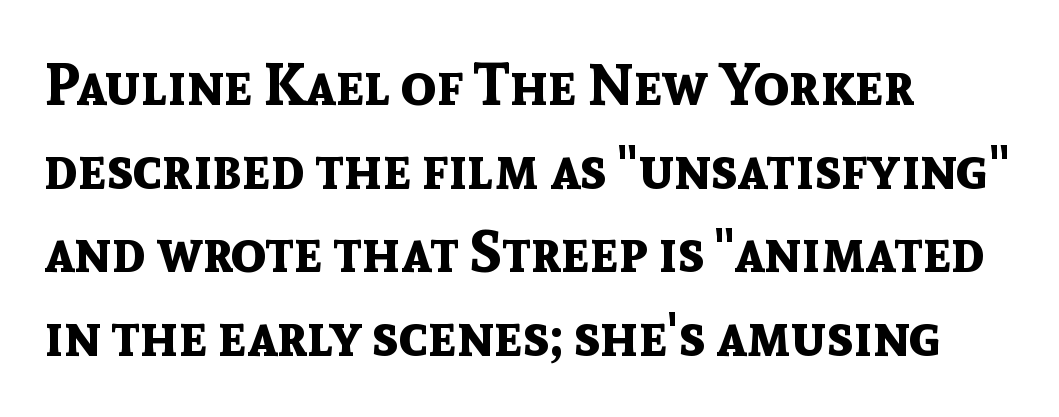
Every stem runs plumb, perpendicular to the baseline. The type family on display is of the sans-serif kind. How would I describe the line gaps? Plain and ordinary. Varying glyph widths throughout — classic text-font behaviour.
